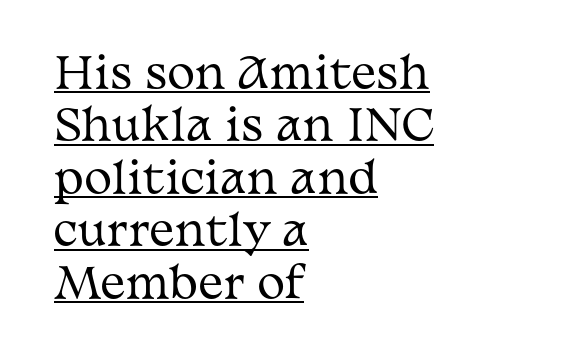
{"serif": "yes", "italic": "no", "bold": "no", "weight": "regular", "width": "wide", "stroke_contrast": "medium", "x_height": "medium", "monospaced": "no", "underline": "yes", "align": "left", "line_spacing": "normal", "line_spacing_ratio": 1.25, "letter_spacing": "normal", "letter_spacing_em": 0.0, "glyph_px": 42}
